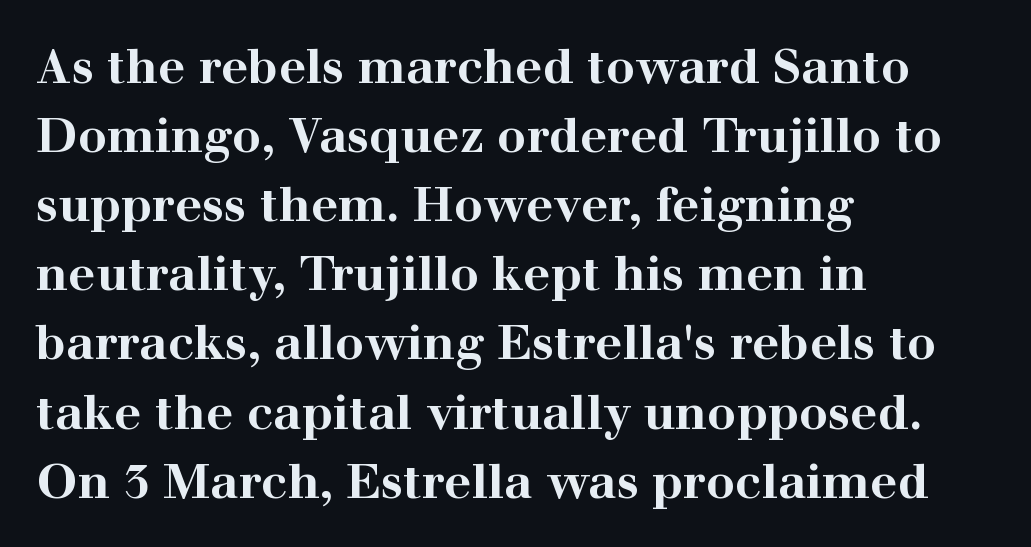
Q: Is the text bold? A: Yes.
Q: Is the text italic (slanted)? A: No, it is upright.
Q: Is the typeface a serif or a sans-serif typeface? A: Serif.
Q: Is the text underlined? A: No.
Q: How is the paragraph aligned? A: Left-aligned.
Q: Is the spacing between letters normal or unusually wide? A: Normal.
Q: Is the spacing between lines tight, normal or loose? A: Normal.
Q: Width (condensed, normal, or wide)? A: Wide.
Q: Stroke contrast? A: High.
Q: x-height? A: Medium.
Q: Monospaced? A: No.
